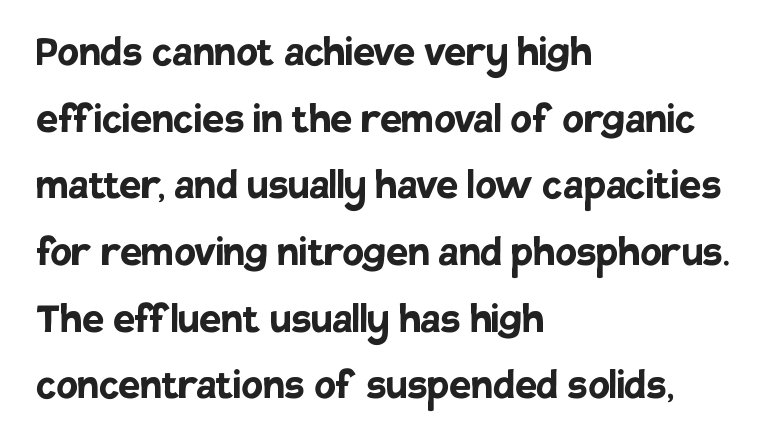
Q: Is the text bold? A: Yes.
Q: Is the text italic (slanted)? A: No, it is upright.
Q: Is the typeface a serif or a sans-serif typeface? A: Sans-serif.
Q: Is the text underlined? A: No.
Q: How is the paragraph aligned? A: Left-aligned.
Q: Is the spacing between letters normal or unusually wide? A: Normal.
Q: Is the spacing between lines tight, normal or loose? A: Normal.
Q: Width (condensed, normal, or wide)? A: Normal.
Q: Stroke contrast? A: Low.
Q: x-height? A: Large.
Q: Monospaced? A: No.
